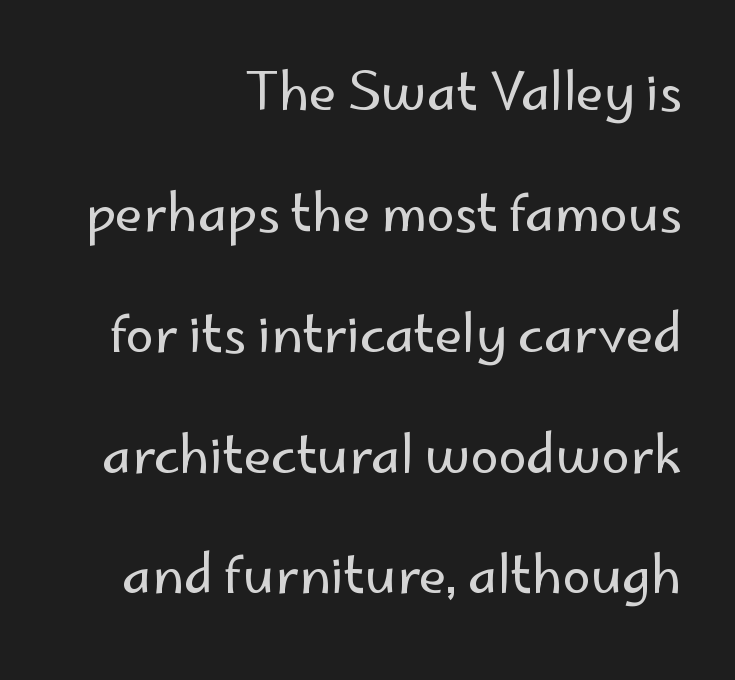
The line-height multiplier appears high, well above default. A typesetter would call this zero additional tracking. The lettering stays uniformly vertical, giving the passage a roman look. Visually the block forms a straight wall on the right and a jagged coastline on the left. Each letter's strokes conclude bluntly, with no projecting serifs.
